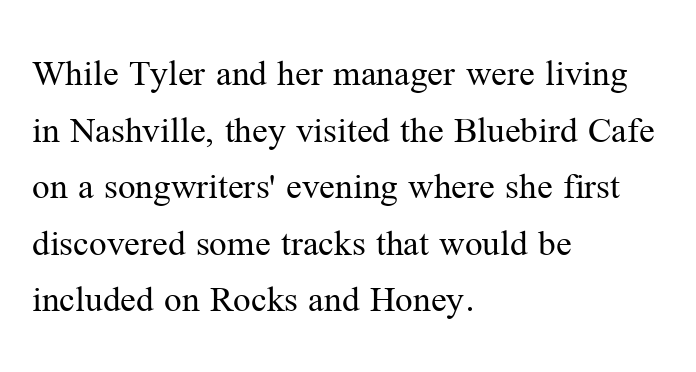
Q: Is the text bold? A: No.
Q: Is the text italic (slanted)? A: No, it is upright.
Q: Is the typeface a serif or a sans-serif typeface? A: Serif.
Q: Is the text underlined? A: No.
Q: How is the paragraph aligned? A: Left-aligned.
Q: Is the spacing between letters normal or unusually wide? A: Normal.
Q: Is the spacing between lines tight, normal or loose? A: Normal.
Q: Width (condensed, normal, or wide)? A: Normal.
Q: Stroke contrast? A: Medium.
Q: x-height? A: Medium.
Q: Monospaced? A: No.
